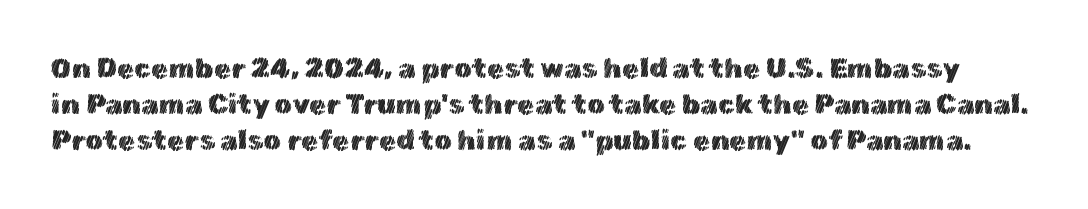
{"italic": "no", "width": "normal", "x_height": "medium", "monospaced": "no", "underline": "no", "line_spacing": "normal", "line_spacing_ratio": 1.29, "letter_spacing": "normal", "letter_spacing_em": 0.0, "glyph_px": 28}
